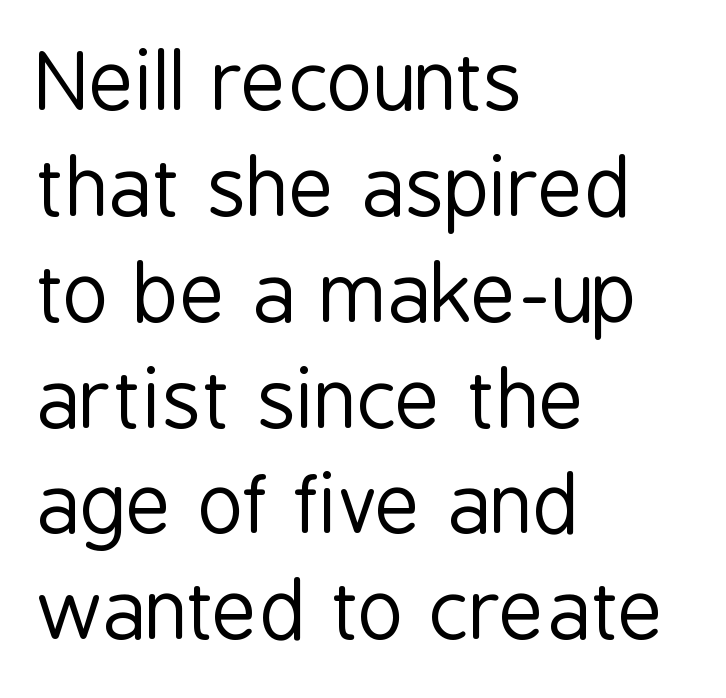
Proportional: the letters do not fall into vertical columns. The lines in this sample share a left origin and differ only in where they stop. Leading: standard. Stroke mass is kept to a normal reading level or below. This sample uses plain, unmodified letter spacing. The glyphs are unaccompanied by any horizontal stroke below them.
